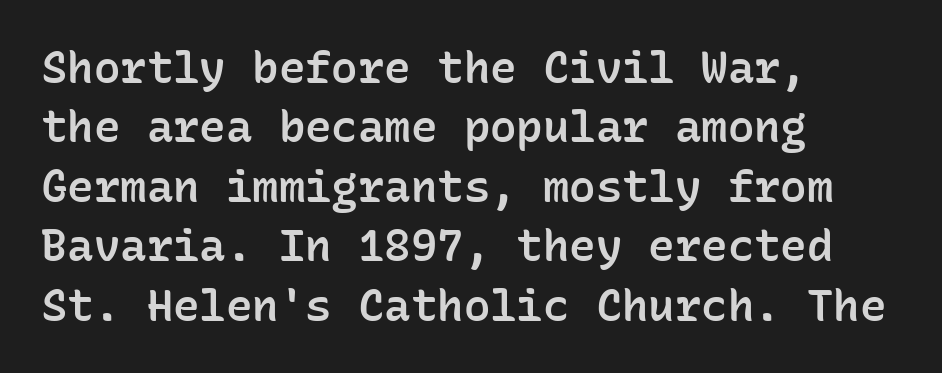
In terms of letterspacing, this is plain default setting. Type style note: lacks serifs. The letters march in equal steps, a hallmark of fixed-pitch type. Underlining? Definitely not there.
